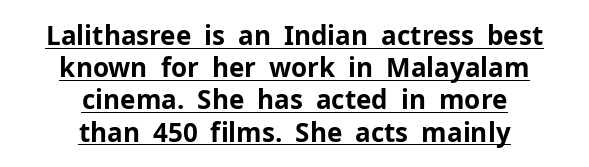
Q: Is the text bold? A: Yes.
Q: Is the text italic (slanted)? A: No, it is upright.
Q: Is the text underlined? A: Yes.
Q: How is the paragraph aligned? A: Centered.
Q: Is the spacing between letters normal or unusually wide? A: Normal.
